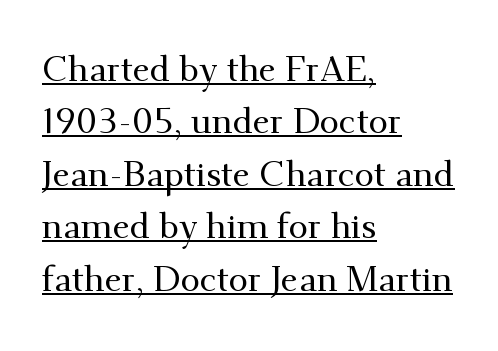
{"serif": "yes", "italic": "no", "width": "normal", "stroke_contrast": "medium", "x_height": "small", "monospaced": "no", "underline": "yes", "align": "left", "line_spacing": "normal", "line_spacing_ratio": 1.5, "letter_spacing": "normal", "letter_spacing_em": 0.0, "glyph_px": 35}
